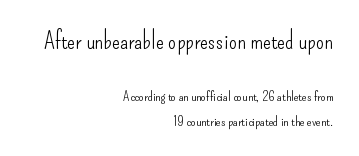
{"italic": "no", "bold": "no", "underline": "no", "align": "right", "line_spacing_ratio": 1.75, "letter_spacing": "normal", "letter_spacing_em": 0.0, "larger_block": "first", "size_ratio": 1.71, "glyph_px": 24}
